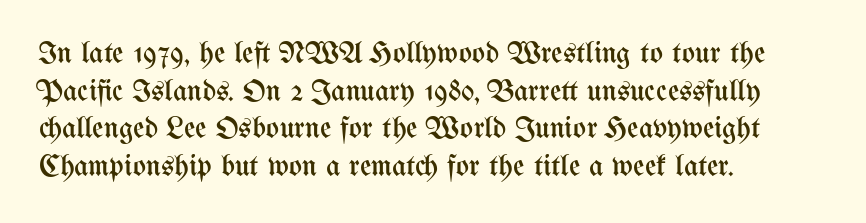
The image shows 31 px regular-weight, condensed type, upright; set left-aligned, line spacing 1.21x, normal letter spacing, not underlined; medium stroke contrast and a medium x-height.
